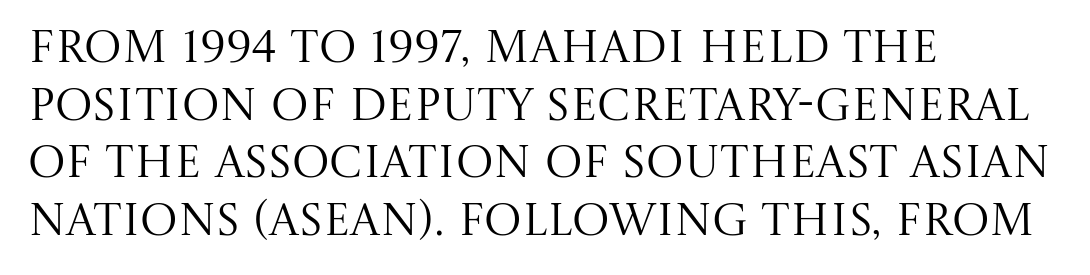
Q: Is the text bold? A: No.
Q: Is the text italic (slanted)? A: No, it is upright.
Q: Is the typeface a serif or a sans-serif typeface? A: Serif.
Q: Is the text underlined? A: No.
Q: How is the paragraph aligned? A: Left-aligned.
Q: Is the spacing between letters normal or unusually wide? A: Normal.
Q: Is the spacing between lines tight, normal or loose? A: Normal.
Q: Width (condensed, normal, or wide)? A: Normal.
Q: Stroke contrast? A: Medium.
Q: x-height? A: Large.
Q: Monospaced? A: No.
